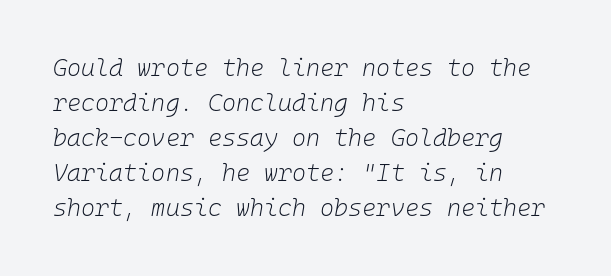
The image shows 24 px text type, italic (leaning right); set left-aligned, normal line spacing (1.46x), normal letter spacing, not underlined.
